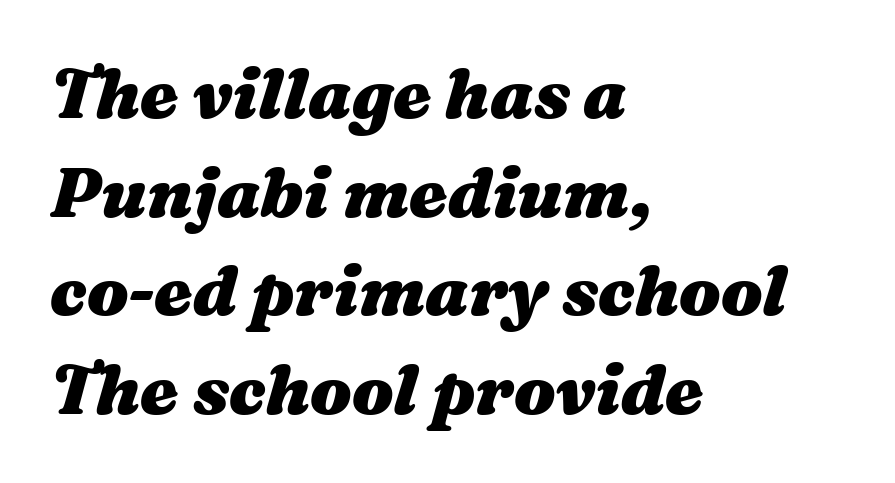
{"italic": "yes", "lean": "right", "slant_degrees": 16, "bold": "yes", "weight": "heavy", "width": "wide", "stroke_contrast": "medium", "x_height": "medium", "monospaced": "no", "underline": "no", "align": "left", "line_spacing": "normal", "line_spacing_ratio": 1.43, "letter_spacing": "normal", "letter_spacing_em": 0.0, "glyph_px": 69}
